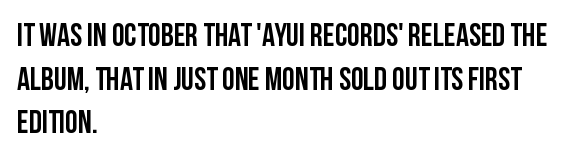
Each row of text sits above clean, open space. This is the regular roman posture of the typeface. Regarding leading, the lines here are spaced in the standard way. The compositor pushed each line to the left boundary.
